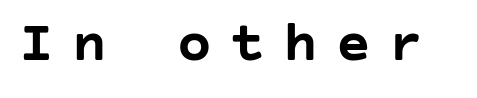
What stands out about the letter spacing? Its width — letters are far apart. No word sits above an underline. The glyphs have the mass of a bold cut. A roman cut, with each character standing at attention. The characters display no serif detailing; their extremities are plain.
